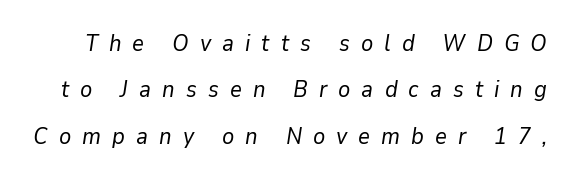
This sample uses expanded letter spacing, leaving extra air between glyphs. Summary of weight: not heavy and not bold. Baseline-to-baseline distance is far greater than the letter height. The words here are not underlined. Italic? Definitely — the glyphs are oblique.
